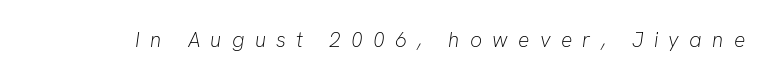
The image shows 21 px text type, italic (leaning right); set unusually wide letter spacing (+0.49 em), not underlined.
